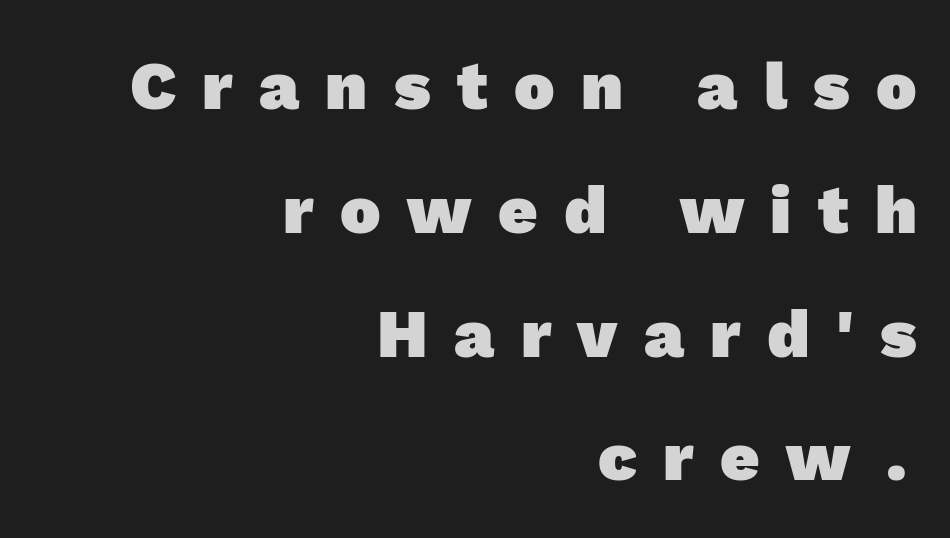
Words appear elongated and porous because spacing is wide. Nobody drew a line under any word here. The letters advance in unequal steps, a hallmark of proportional type. The typeface chosen for these lines omits serifs. The ragged edge is on the left, which tells us the setting is flush right. This is heavy type, rendered in bold.
